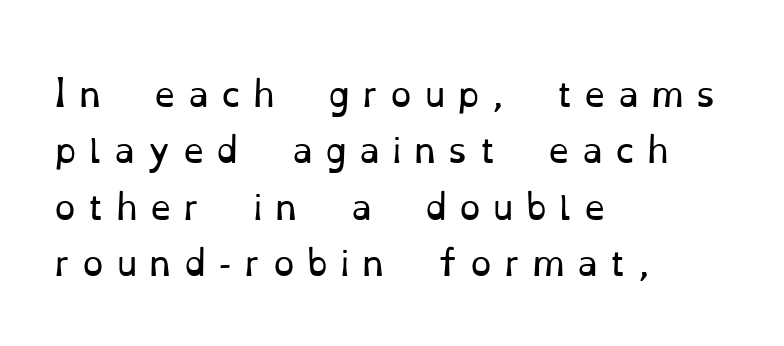
The image shows 34 px regular-weight serif type, upright; set left-aligned, normal line spacing (1.66x), unusually wide letter spacing (+0.36 em), not underlined; low stroke contrast and a small x-height.
